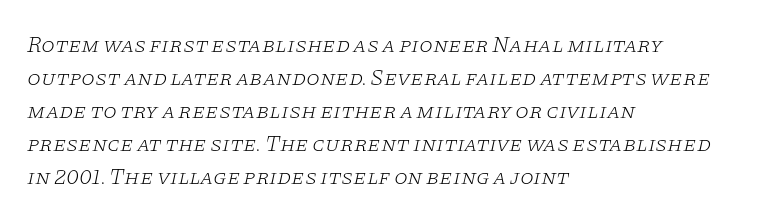
The image shows 22 px text type, italic (leaning right); set left-aligned, normal line spacing (1.5x), normal letter spacing, not underlined.
